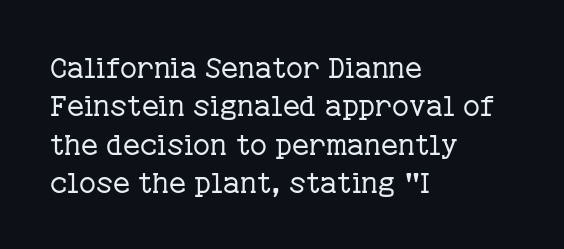
The image shows 29 px regular-weight serif type, upright; set left-aligned, normal line spacing (1.32x), normal letter spacing, not underlined; low stroke contrast and a medium x-height.
